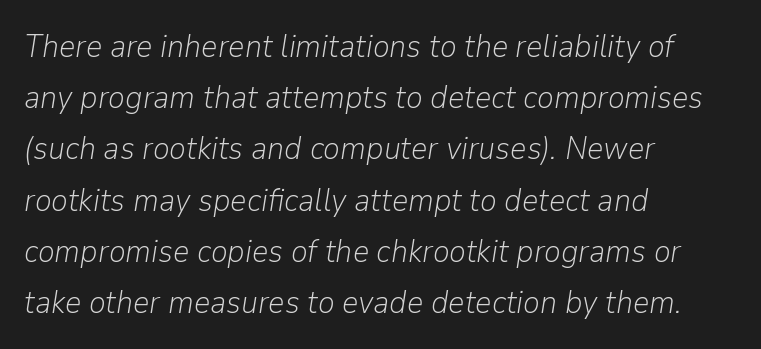
Q: Is the text bold? A: No.
Q: Is the text italic (slanted)? A: Yes, it leans right by about 9 degrees.
Q: Is the text underlined? A: No.
Q: How is the paragraph aligned? A: Left-aligned.
Q: Is the spacing between letters normal or unusually wide? A: Normal.
Q: Is the spacing between lines tight, normal or loose? A: Normal.
Q: Width (condensed, normal, or wide)? A: Normal.
Q: Stroke contrast? A: Low.
Q: x-height? A: Medium.
Q: Monospaced? A: No.
